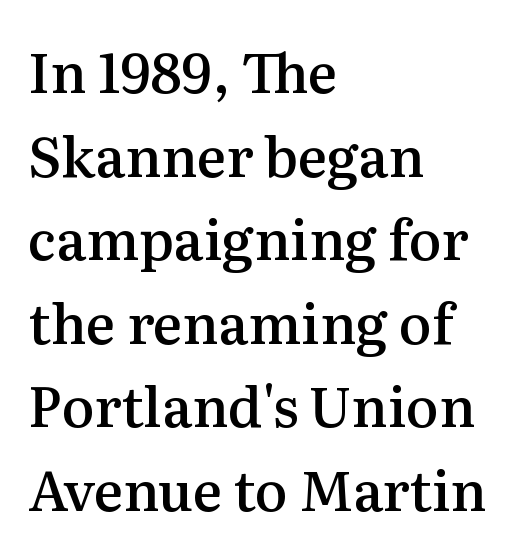
Q: Is the text bold? A: Semi-bold.
Q: Is the text italic (slanted)? A: No, it is upright.
Q: Is the typeface a serif or a sans-serif typeface? A: Serif.
Q: Is the text underlined? A: No.
Q: How is the paragraph aligned? A: Left-aligned.
Q: Is the spacing between letters normal or unusually wide? A: Normal.
Q: Is the spacing between lines tight, normal or loose? A: Normal.
Q: Width (condensed, normal, or wide)? A: Normal.
Q: Stroke contrast? A: Medium.
Q: x-height? A: Medium.
Q: Monospaced? A: No.
